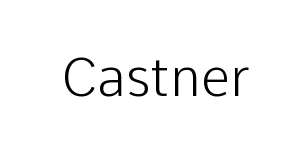
Varying glyph widths throughout — classic text-font behaviour. This sample uses a sans-serif face. Heaviness? Minimal to ordinary, like unemphasized prose. The foot of each line stays bare and open. The gaps between neighbouring characters are ordinary and unremarkable.
